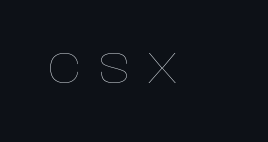
The image shows 43 px thin type, upright; set unusually wide letter spacing (+0.4 em), not underlined; low stroke contrast and a large x-height.
